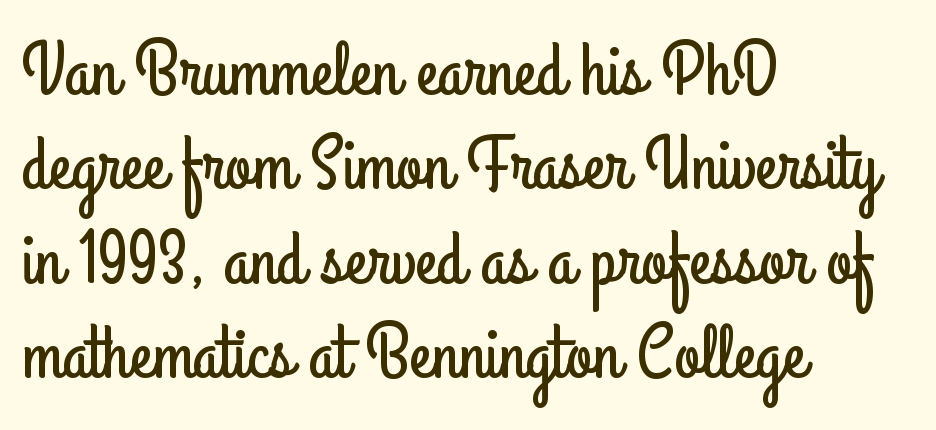
Q: Is the typeface a serif or a sans-serif typeface? A: Sans-serif.
Q: Is the text underlined? A: No.
Q: How is the paragraph aligned? A: Left-aligned.
Q: Is the spacing between letters normal or unusually wide? A: Normal.
Q: Is the spacing between lines tight, normal or loose? A: Normal.
Q: Width (condensed, normal, or wide)? A: Condensed.
Q: Stroke contrast? A: Low.
Q: x-height? A: Small.
Q: Monospaced? A: No.
